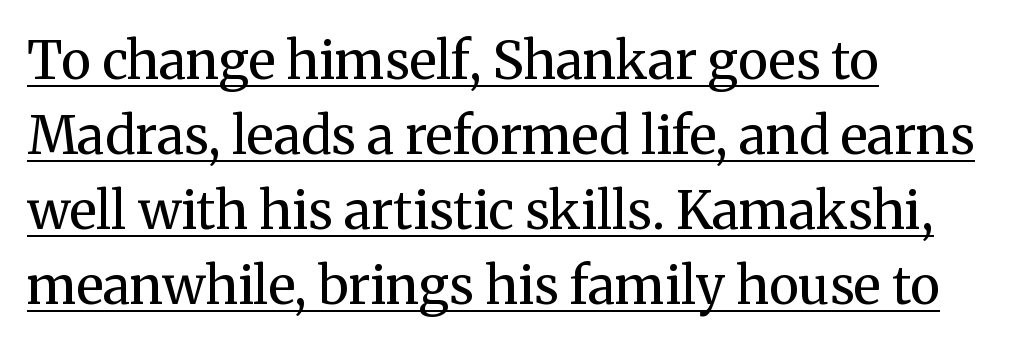
Q: Is the text bold? A: No.
Q: Is the text italic (slanted)? A: No, it is upright.
Q: Is the typeface a serif or a sans-serif typeface? A: Serif.
Q: Is the text underlined? A: Yes.
Q: How is the paragraph aligned? A: Left-aligned.
Q: Is the spacing between letters normal or unusually wide? A: Normal.
Q: Is the spacing between lines tight, normal or loose? A: Normal.
Q: Width (condensed, normal, or wide)? A: Normal.
Q: Stroke contrast? A: Medium.
Q: x-height? A: Medium.
Q: Monospaced? A: No.
